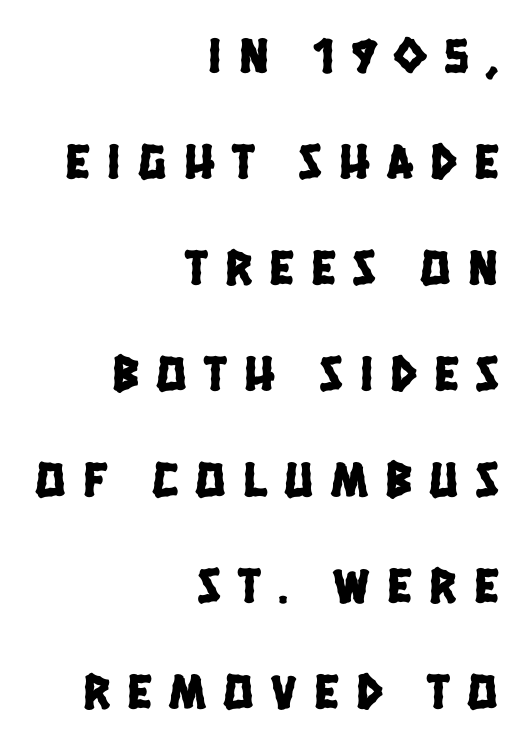
The image shows 50 px condensed sans-serif type; set right-aligned, loose line spacing (2.12x), unusually wide letter spacing (+0.35 em), not underlined; low stroke contrast and a large x-height.
